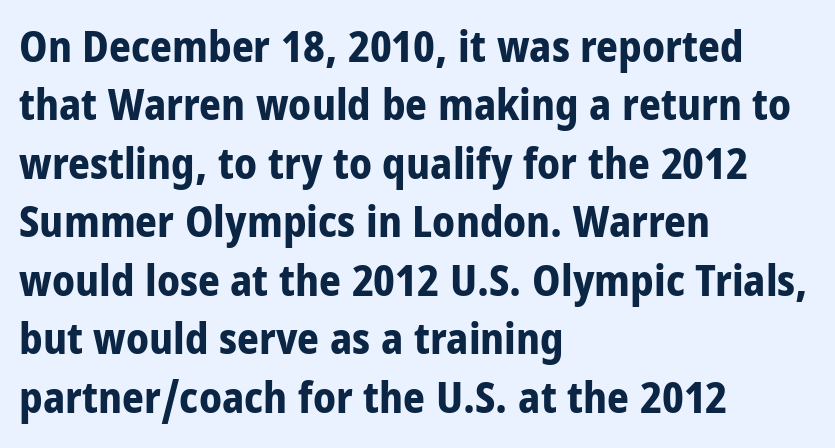
The image shows 43 px bold, condensed sans-serif type, upright; set left-aligned, normal line spacing (1.36x), normal letter spacing, not underlined; low stroke contrast and a large x-height.
